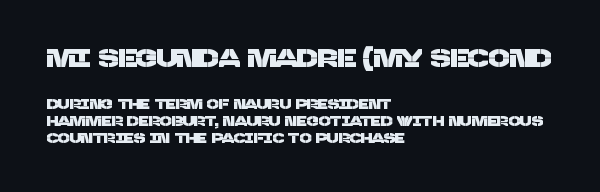
Q: Is the text underlined? A: No.
Q: How is the paragraph aligned? A: Left-aligned.
Q: Is the spacing between letters normal or unusually wide? A: Normal.
Q: Which block of text is set in a larger size, the first (top) or the second (bottom)? A: The first (top) one.
